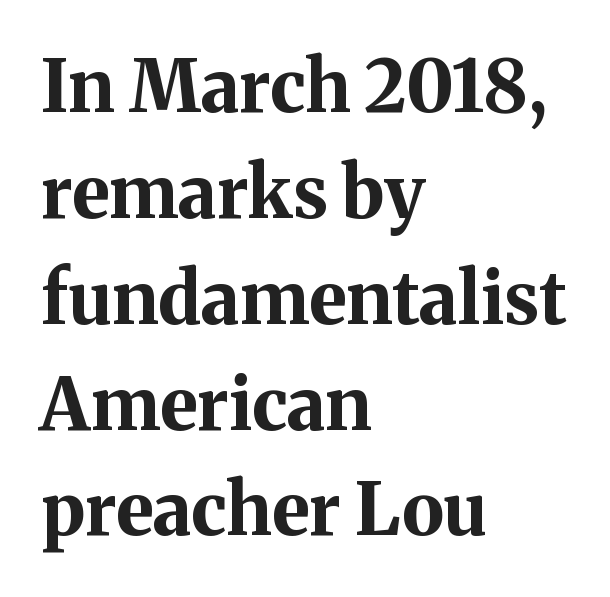
The image shows 72 px bold serif type, upright; set left-aligned, normal line spacing (1.47x), normal letter spacing, not underlined; medium stroke contrast and a medium x-height.
